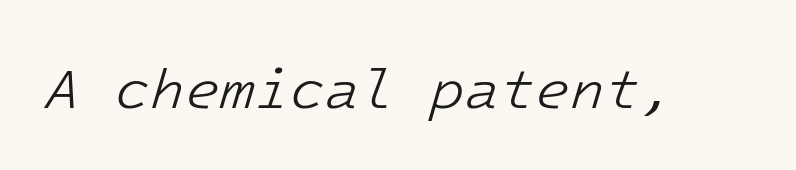
The gap between lines stays unmarked. The letters march in equal steps, a hallmark of fixed-pitch type. You can tell it's italic because the verticals aren't actually vertical. The characters are drawn with everyday or finer stroke widths. Compared with typical body copy, the letter spacing here is the same.
